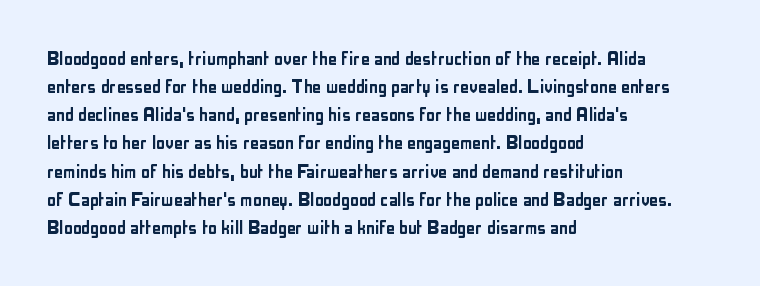
The image shows 22 px text type, upright; set left-aligned, normal line spacing (1.28x), normal letter spacing, not underlined.
